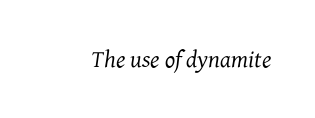
Q: Is the text bold? A: No.
Q: Is the text italic (slanted)? A: Yes, it leans right by about 7 degrees.
Q: Is the text underlined? A: No.
Q: Is the spacing between letters normal or unusually wide? A: Normal.
